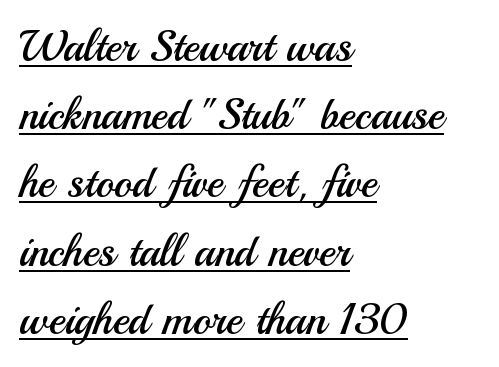
The image shows 44 px regular-weight sans-serif type; set left-aligned, normal line spacing (1.55x), normal letter spacing, underlined; medium stroke contrast and a small x-height.
